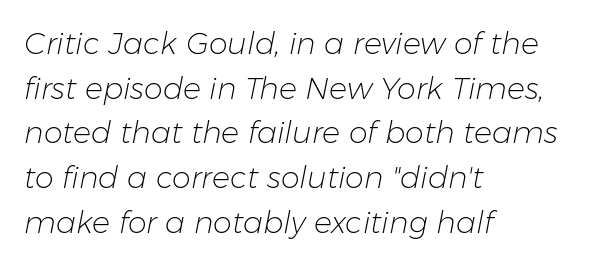
Do the characters align in a grid? No, the font is proportional. How would I describe the line gaps? Plain and ordinary. Reading down the block, your eye returns to a fixed left position each line. The weight tops out at a normal text grade.
